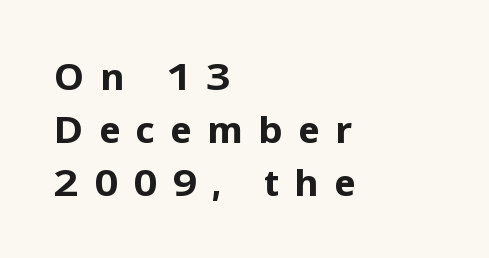
Q: Is the text bold? A: Yes.
Q: Is the text italic (slanted)? A: No, it is upright.
Q: Is the typeface a serif or a sans-serif typeface? A: Sans-serif.
Q: Is the text underlined? A: No.
Q: How is the paragraph aligned? A: Left-aligned.
Q: Is the spacing between letters normal or unusually wide? A: Unusually wide.
Q: Is the spacing between lines tight, normal or loose? A: Normal.
Q: Width (condensed, normal, or wide)? A: Normal.
Q: Stroke contrast? A: Low.
Q: x-height? A: Medium.
Q: Monospaced? A: No.
